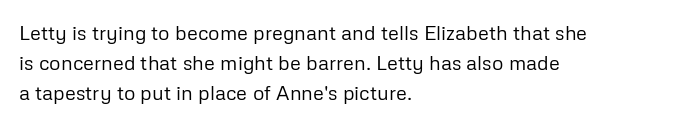
Rule under the text: the space is simply empty. Upright lettering throughout. This rendering leaves character spacing at its baseline value. If you drew a ruler down the left edge, every line would touch it. Is there much room between lines? A standard amount, neither cramped nor airy. This reads as an unemphasized weight, regular at the heaviest.
